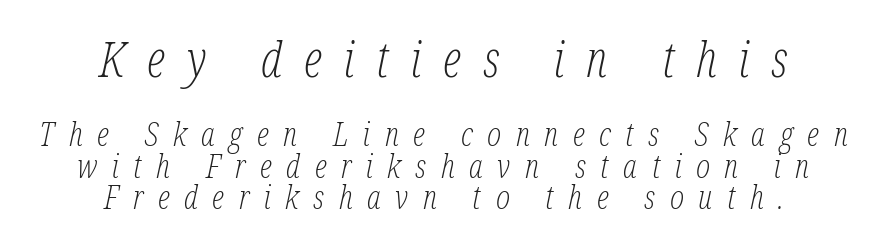
{"serif": "yes", "italic": "yes", "lean": "right", "slant_degrees": 12, "bold": "no", "weight": "light", "width": "condensed", "stroke_contrast": "low", "x_height": "medium", "monospaced": "no", "underline": "no", "align": "center", "line_spacing": "tight", "line_spacing_ratio": 0.95, "letter_spacing": "wide", "letter_spacing_em": 0.44, "larger_block": "first", "size_ratio": 1.52, "glyph_px": 50}
